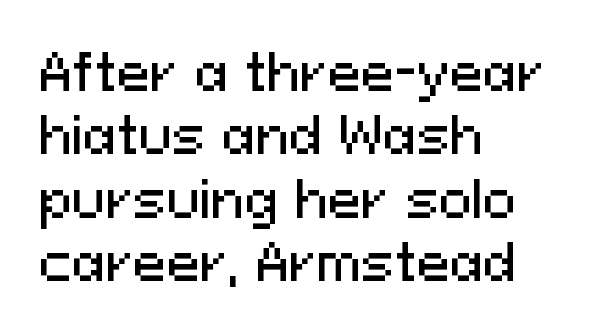
The image shows 50 px sans-serif type, upright; set left-aligned, normal line spacing (1.27x), normal letter spacing, not underlined; medium stroke contrast and a medium x-height.
